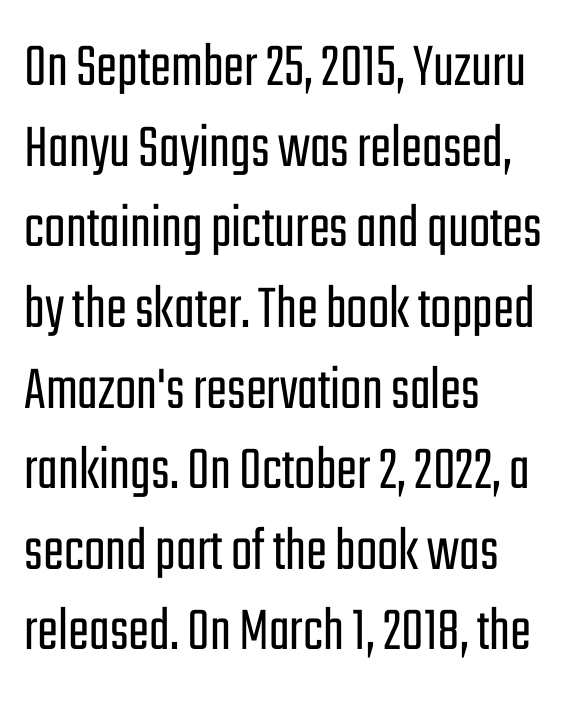
Q: Is the text bold? A: No.
Q: Is the text italic (slanted)? A: No, it is upright.
Q: Is the typeface a serif or a sans-serif typeface? A: Sans-serif.
Q: Is the text underlined? A: No.
Q: How is the paragraph aligned? A: Left-aligned.
Q: Is the spacing between letters normal or unusually wide? A: Normal.
Q: Is the spacing between lines tight, normal or loose? A: Normal.
Q: Width (condensed, normal, or wide)? A: Condensed.
Q: Stroke contrast? A: Low.
Q: x-height? A: Medium.
Q: Monospaced? A: No.
